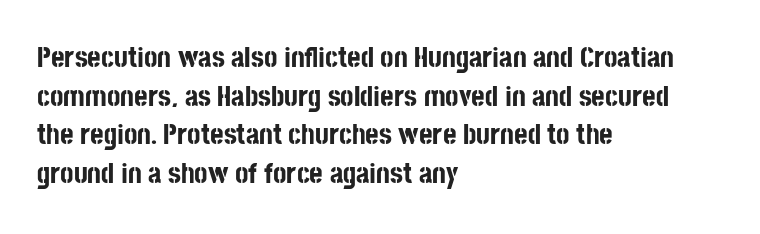
{"serif": "no", "italic": "no", "bold": "yes", "weight": "bold", "width": "condensed", "stroke_contrast": "low", "x_height": "large", "monospaced": "no", "underline": "no", "align": "left", "line_spacing": "normal", "line_spacing_ratio": 1.33, "letter_spacing": "normal", "letter_spacing_em": 0.0, "glyph_px": 29}
